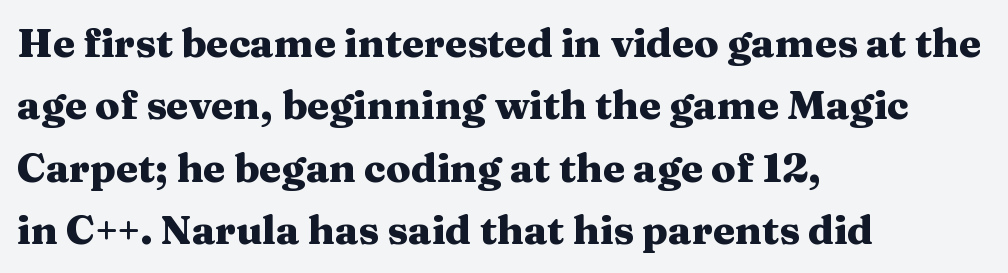
{"serif": "yes", "italic": "no", "bold": "yes", "weight": "heavy", "width": "wide", "stroke_contrast": "medium", "x_height": "medium", "monospaced": "no", "underline": "no", "align": "left", "line_spacing": "normal", "line_spacing_ratio": 1.56, "letter_spacing": "normal", "letter_spacing_em": 0.0, "glyph_px": 40}
